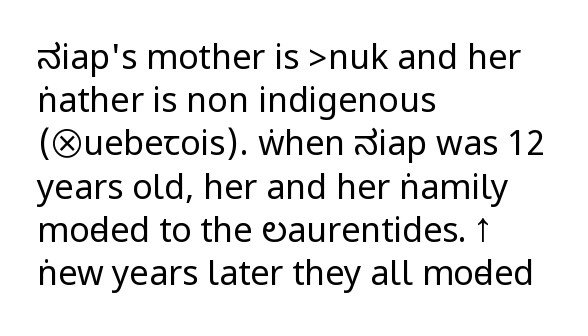
Decoration check: the copy has no underline. The face looks like a standard text weight, possibly lighter. Typeset ragged right — the left edge is the straight one. The font's upright variant was chosen for this text. Inter-character spacing is left at the font's built-in metrics.
